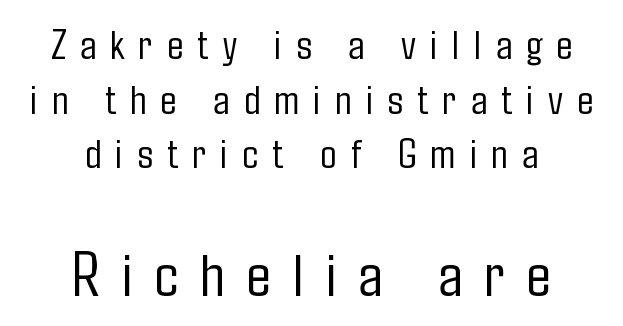
{"serif": "no", "italic": "no", "bold": "no", "weight": "light", "width": "condensed", "stroke_contrast": "low", "x_height": "medium", "monospaced": "no", "underline": "no", "align": "center", "line_spacing": "normal", "line_spacing_ratio": 1.27, "letter_spacing": "wide", "letter_spacing_em": 0.33, "larger_block": "second", "size_ratio": 1.51, "glyph_px": 65}
